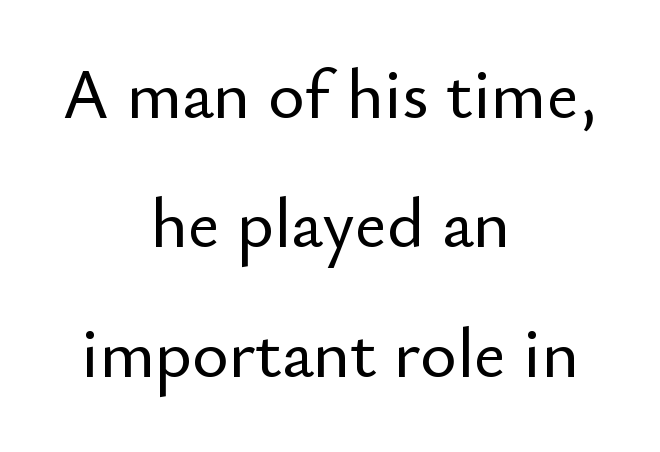
Notice how the stems are strictly vertical — no italics here. The lines in this sample share a center point and differ in where they start and stop. How are the letters spaced? Ordinarily, with no added tracking. The gap between lines stays unmarked. These lines are rendered in a variable-pitch font. The face used here is a sans, in the tradition of grotesques and geometrics.
